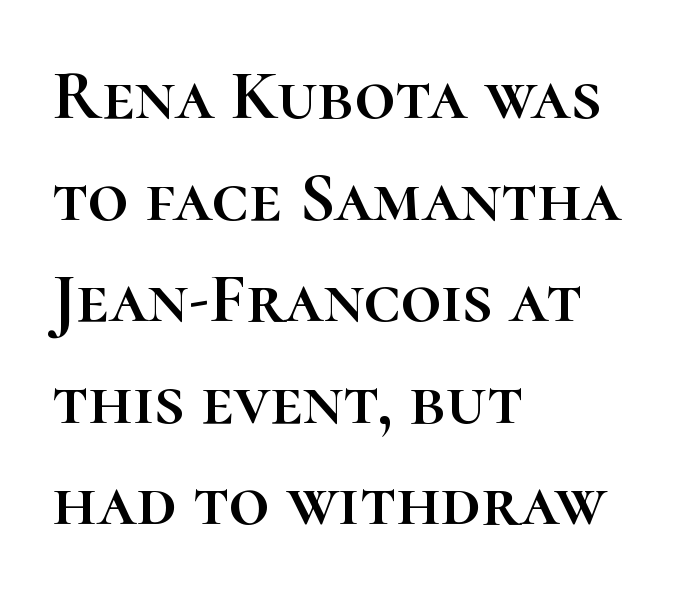
You could call the tracking neutral — neither tight nor loose. The face used here is proportionally spaced, like ordinary book or web type. The specimen omits any rule beneath the text block's lines. Each line starts at the same left margin while the right side varies. This block has exactly the height ordinary leading produces. Ordinary non-slanted type is in use.
